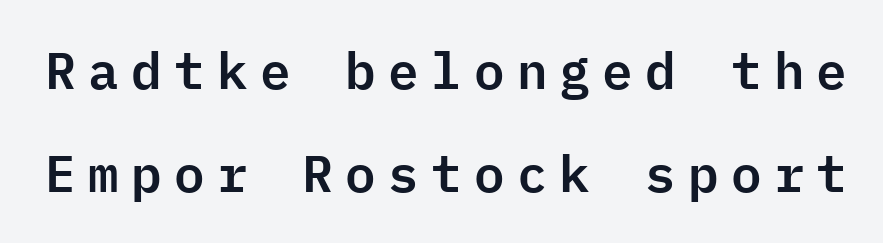
A clean baseline with only descenders dipping below it. Does extra space separate the letters? Yes, quite a lot of it. Examine the stroke ends and you'll find no serifs. Every character here occupies the same horizontal width, giving the sample a typewriter-like rhythm. Widely set lines give the paragraph a tall, airy silhouette.
